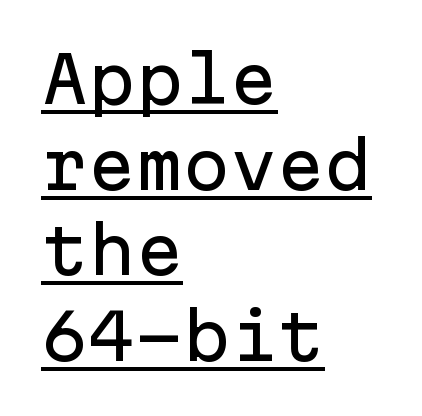
Q: Is the text italic (slanted)? A: No, it is upright.
Q: Is the typeface a serif or a sans-serif typeface? A: Sans-serif.
Q: Is the text underlined? A: Yes.
Q: How is the paragraph aligned? A: Left-aligned.
Q: Is the spacing between letters normal or unusually wide? A: Normal.
Q: Is the spacing between lines tight, normal or loose? A: Normal.
Q: Width (condensed, normal, or wide)? A: Normal.
Q: Stroke contrast? A: Low.
Q: x-height? A: Medium.
Q: Monospaced? A: Yes.
